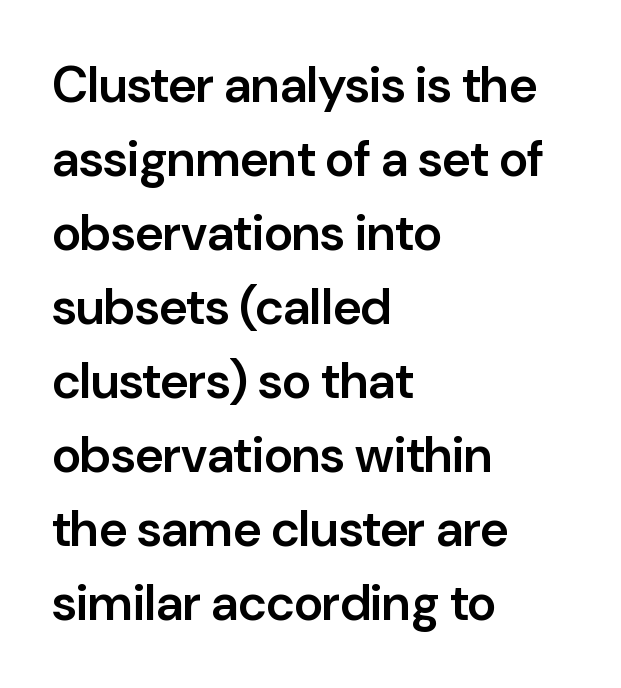
{"serif": "no", "italic": "no", "bold": "semi", "weight": "semibold", "width": "normal", "stroke_contrast": "low", "x_height": "medium", "monospaced": "no", "underline": "no", "align": "left", "line_spacing": "normal", "line_spacing_ratio": 1.48, "letter_spacing": "normal", "letter_spacing_em": 0.0, "glyph_px": 50}
